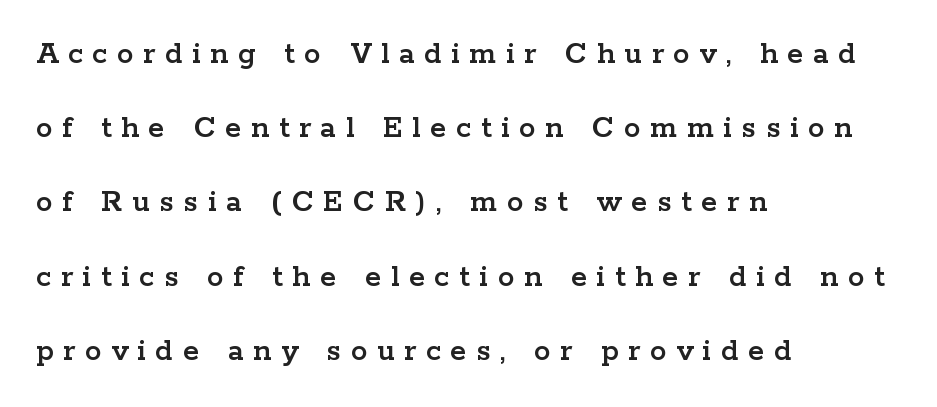
{"serif": "yes", "italic": "no", "width": "wide", "stroke_contrast": "low", "x_height": "medium", "monospaced": "no", "underline": "no", "align": "left", "line_spacing": "loose", "line_spacing_ratio": 2.25, "letter_spacing": "wide", "letter_spacing_em": 0.29, "glyph_px": 33}
